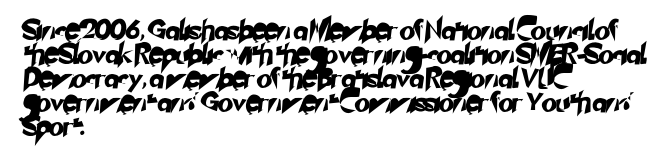
The image shows 20 px text type; set left-aligned, line spacing 1.2x, normal letter spacing, not underlined.
